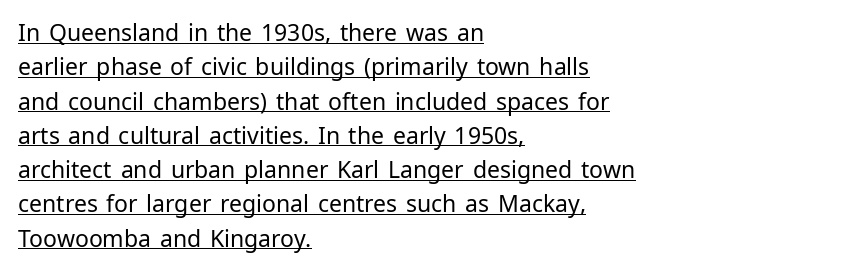
{"italic": "no", "bold": "no", "underline": "yes", "align": "left", "line_spacing": "normal", "line_spacing_ratio": 1.49, "letter_spacing": "normal", "letter_spacing_em": 0.0, "glyph_px": 23}
